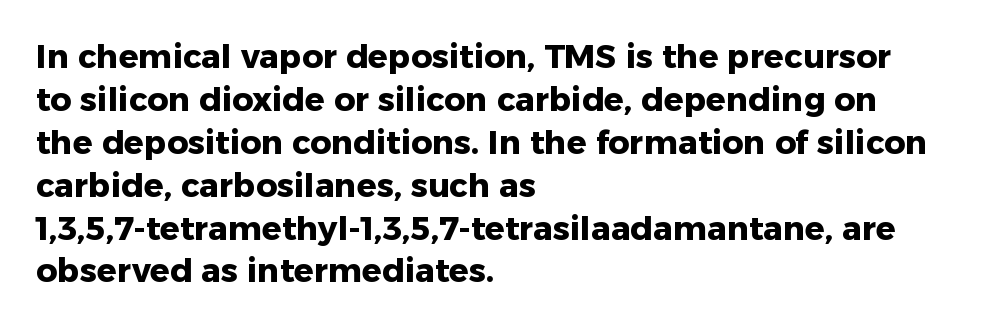
{"serif": "no", "italic": "no", "bold": "yes", "weight": "heavy", "width": "normal", "stroke_contrast": "low", "x_height": "medium", "monospaced": "no", "underline": "no", "align": "left", "line_spacing": "normal", "line_spacing_ratio": 1.3, "letter_spacing": "normal", "letter_spacing_em": 0.0, "glyph_px": 33}
